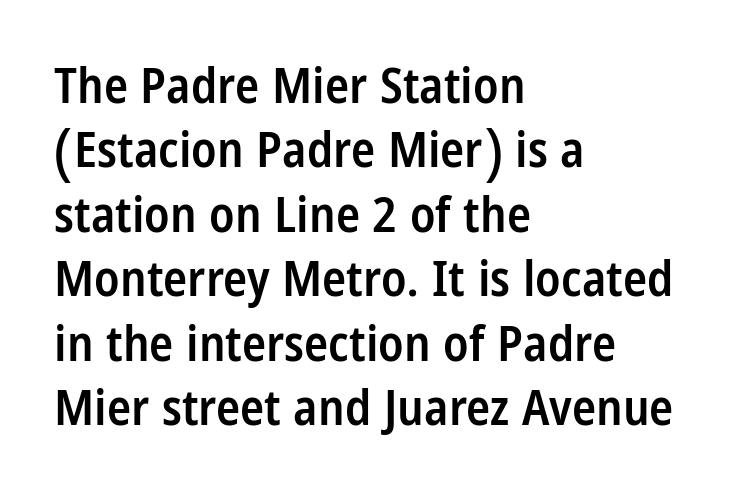
Note the varied advance widths — an 'i' is clearly narrower than an 'm'. Letterform terminals end flat and unadorned throughout the passage. Italic: no, the glyphs are upright roman. Here the glyphs are tracked normally, forming tight word shapes. Descenders are the only things crossing below the line.
